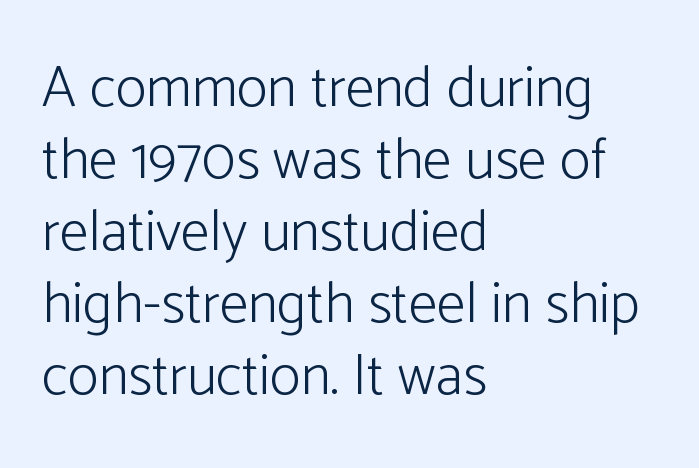
{"serif": "no", "italic": "no", "bold": "no", "weight": "light", "width": "normal", "stroke_contrast": "low", "x_height": "medium", "monospaced": "no", "underline": "no", "align": "left", "line_spacing_ratio": 1.24, "letter_spacing": "normal", "letter_spacing_em": 0.0, "glyph_px": 58}
